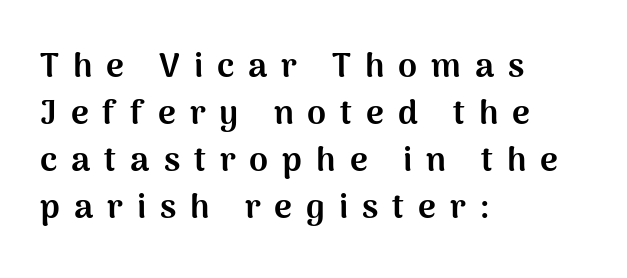
The image shows 34 px bold sans-serif type, upright; set left-aligned, normal line spacing (1.38x), unusually wide letter spacing (+0.41 em), not underlined; medium stroke contrast and a medium x-height.
